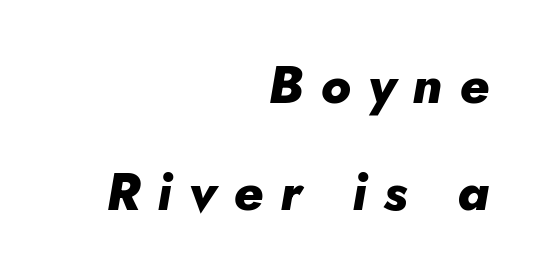
Q: Is the text bold? A: Yes.
Q: Is the text italic (slanted)? A: Yes, it leans right by about 5 degrees.
Q: Is the text underlined? A: No.
Q: How is the paragraph aligned? A: Right-aligned.
Q: Is the spacing between letters normal or unusually wide? A: Unusually wide.
Q: Is the spacing between lines tight, normal or loose? A: Loose.
Q: Width (condensed, normal, or wide)? A: Normal.
Q: Stroke contrast? A: Low.
Q: x-height? A: Small.
Q: Monospaced? A: No.
